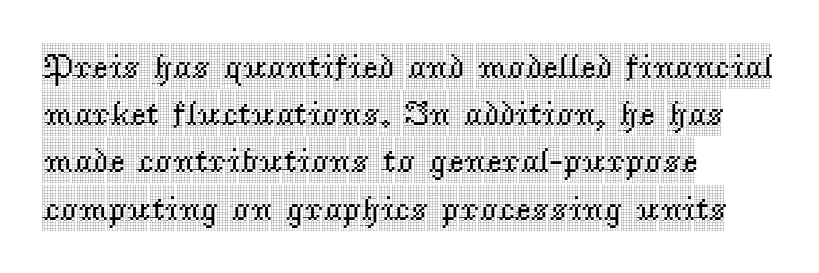
Look at the tracking — it's just the regular setting, nothing added. Ascenders rise straight up at ninety degrees. Lines of text with bare space underneath. Typographically, this falls in the serif category. These lines are rendered in a variable-pitch font.
